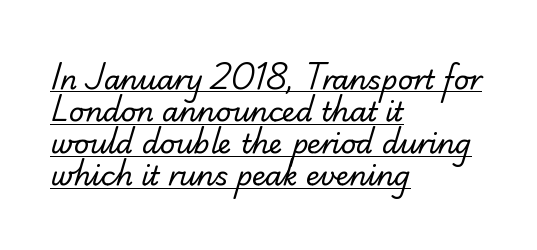
Q: Is the text bold? A: No.
Q: Is the text underlined? A: Yes.
Q: How is the paragraph aligned? A: Left-aligned.
Q: Is the spacing between letters normal or unusually wide? A: Normal.
